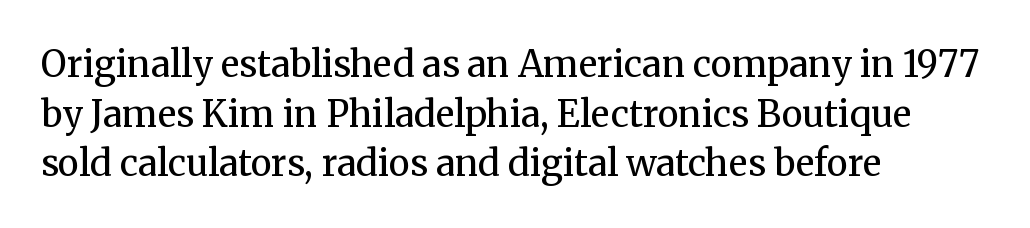
Normally led — the rows are evenly, conventionally spaced. Layout note: lines flush left. Style check: upright. Tracking here is standard; glyphs follow each other at the usual distance. Stems and bowls with no extra thickness — not bold. This sample has the flowing, uneven cadence of proportional lettering.
